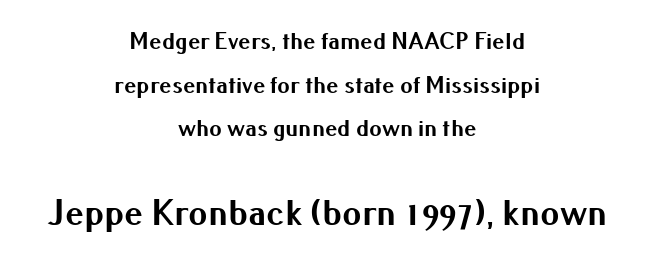
The image shows 38 px bold sans-serif type, upright; set centered, line spacing 1.75x, normal letter spacing, not underlined; the second (bottom) block is 1.52x larger; medium stroke contrast and a small x-height.
